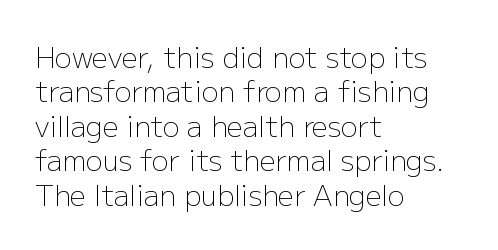
{"serif": "no", "italic": "no", "bold": "no", "weight": "light", "width": "normal", "stroke_contrast": "low", "x_height": "medium", "monospaced": "no", "underline": "no", "align": "left", "line_spacing_ratio": 1.23, "letter_spacing": "normal", "letter_spacing_em": 0.0, "glyph_px": 28}
